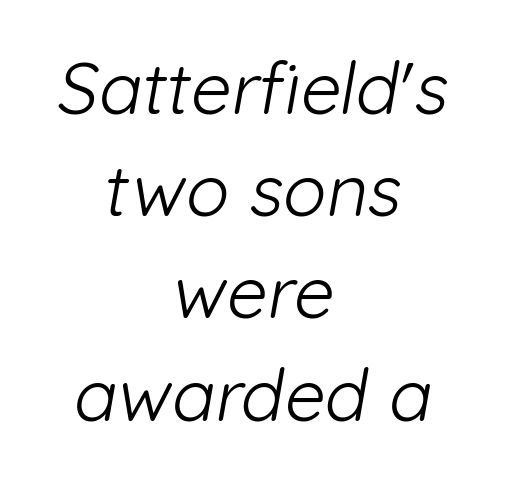
Check the space under the baseline: it is left empty. No chunkiness to these letters — they're not bold. Regular leading. Reading down the block, each line starts at a different indent, mirrored at its end.
